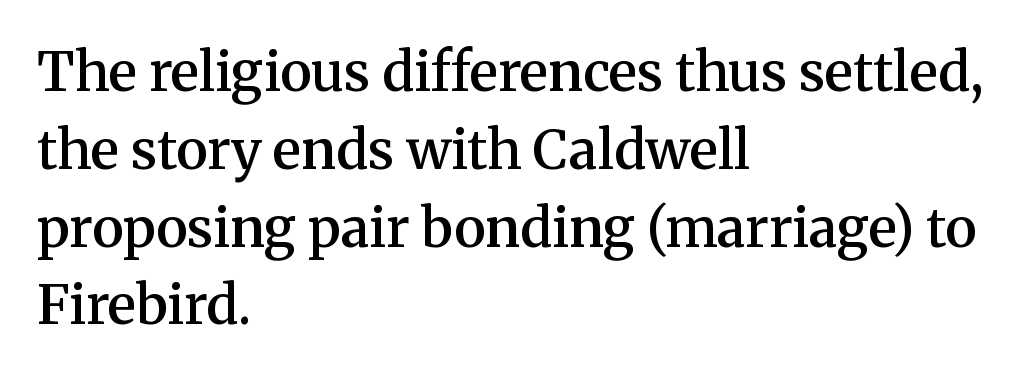
How would I describe the line gaps? Plain and ordinary. Teacher's note: observe the even left margin — that is flush-left alignment. When letters stand straight like this, we call the style roman or upright. This rendering leaves character spacing at its baseline value. Just letters on the line, the space beneath them empty.
